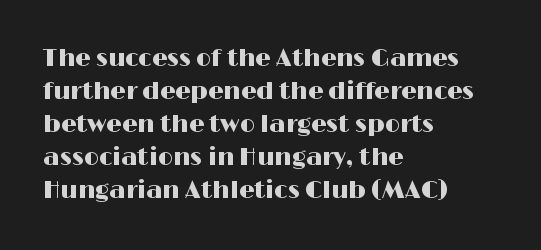
{"italic": "no", "underline": "no", "align": "left", "line_spacing": "normal", "line_spacing_ratio": 1.38, "letter_spacing": "normal", "letter_spacing_em": 0.0, "glyph_px": 24}
